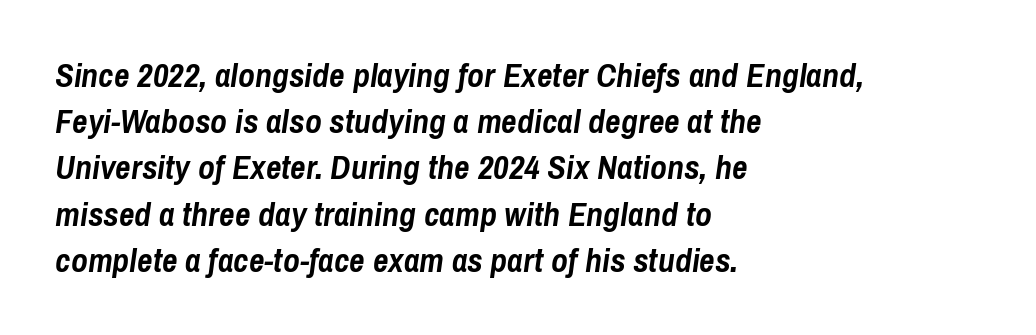
Q: Is the text bold? A: Yes.
Q: Is the text italic (slanted)? A: Yes, it leans right by about 8 degrees.
Q: Is the text underlined? A: No.
Q: How is the paragraph aligned? A: Left-aligned.
Q: Is the spacing between letters normal or unusually wide? A: Normal.
Q: Is the spacing between lines tight, normal or loose? A: Normal.
Q: Width (condensed, normal, or wide)? A: Condensed.
Q: Stroke contrast? A: Low.
Q: x-height? A: Medium.
Q: Monospaced? A: No.
